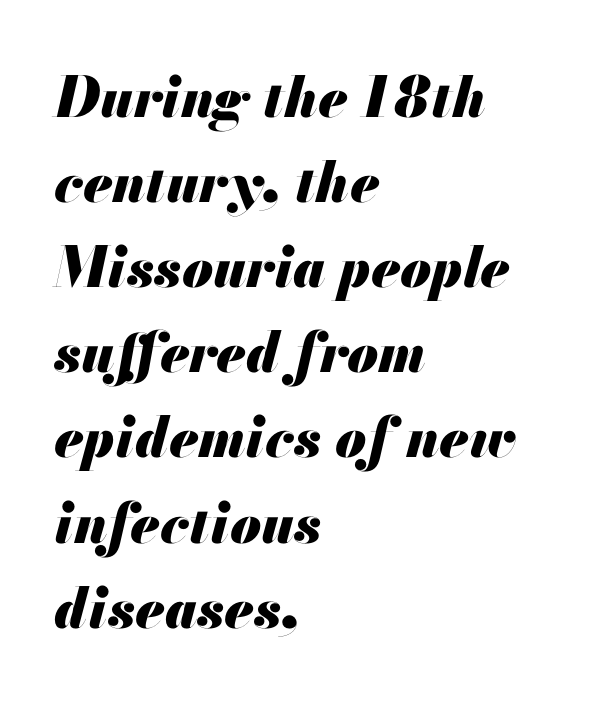
Each letter keeps its own natural width here, so spacing adapts to shape. A bare baseline throughout the passage. The rendering keeps characters at their native spacing. When letters slant like this, we call the style italic. Typeset ragged right — the left edge is the straight one. Rows of type keep a routine distance in the vertical direction.
